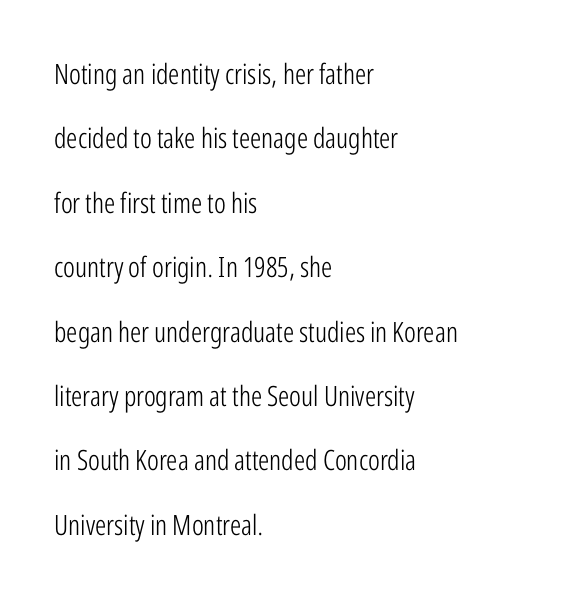
The image shows 28 px light, condensed sans-serif type, upright; set left-aligned, loose line spacing (2.3x), normal letter spacing, not underlined; low stroke contrast and a medium x-height.
